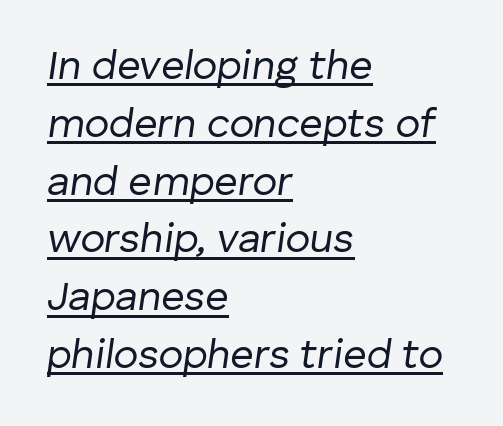
Q: Is the text bold? A: No.
Q: Is the text italic (slanted)? A: Yes, it leans right by about 8 degrees.
Q: Is the text underlined? A: Yes.
Q: How is the paragraph aligned? A: Left-aligned.
Q: Is the spacing between letters normal or unusually wide? A: Normal.
Q: Is the spacing between lines tight, normal or loose? A: Normal.
Q: Width (condensed, normal, or wide)? A: Normal.
Q: Stroke contrast? A: Low.
Q: x-height? A: Medium.
Q: Monospaced? A: No.
